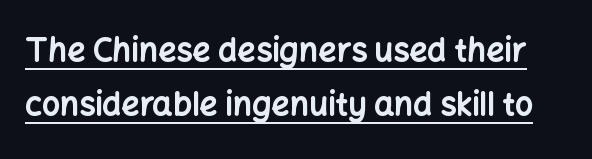
The image shows 32 px bold sans-serif type, upright; set normal line spacing (1.7x), normal letter spacing, underlined; low stroke contrast and a medium x-height.
